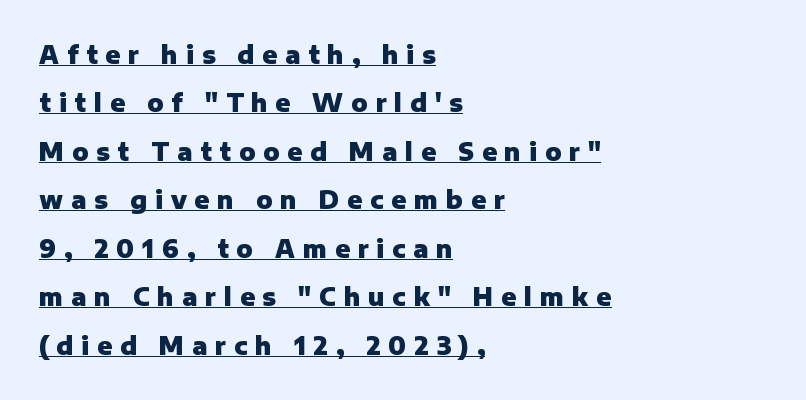
The image shows 24 px bold type, upright; set left-aligned, loose line spacing (2.02x), unusually wide letter spacing (+0.33 em), underlined.
